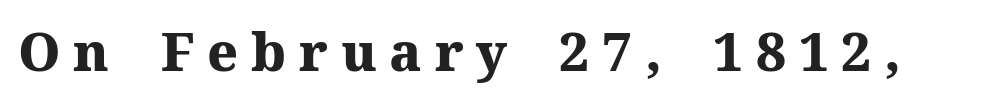
Q: Is the text bold? A: Yes.
Q: Is the text italic (slanted)? A: No, it is upright.
Q: Is the typeface a serif or a sans-serif typeface? A: Serif.
Q: Is the text underlined? A: No.
Q: Is the spacing between letters normal or unusually wide? A: Unusually wide.
Q: Width (condensed, normal, or wide)? A: Normal.
Q: Stroke contrast? A: Medium.
Q: x-height? A: Medium.
Q: Monospaced? A: No.
